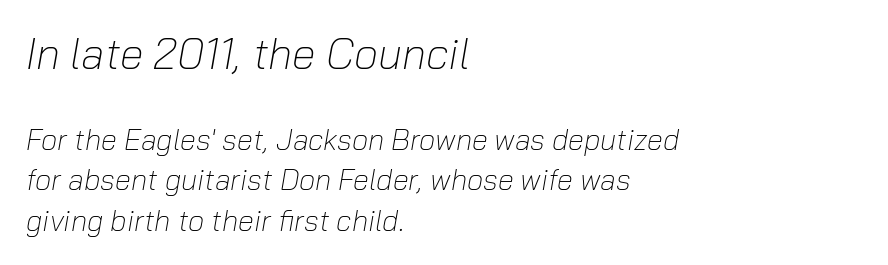
The image shows 43 px light type, italic (leaning right); set left-aligned, normal line spacing (1.4x), normal letter spacing, not underlined; the first (top) block is 1.48x larger; low stroke contrast and a medium x-height.
